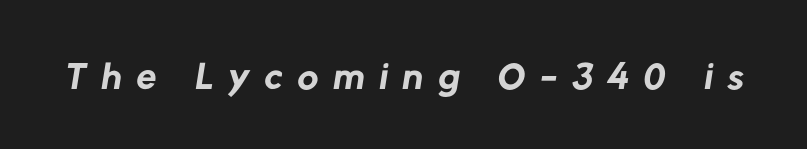
Looks like regular typesetting: each glyph gets only the width it needs. Underline: absent. Is this a sans? Yes — the strokes have no serifs. Unbolded letterforms with no extra heft. Someone cranked the tracking dial way up on this one.
